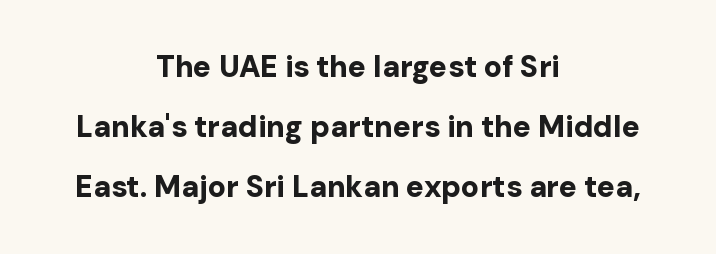
The image shows 30 px bold sans-serif type, upright; set centered, loose line spacing (2.0x), normal letter spacing, not underlined; low stroke contrast and a medium x-height.
